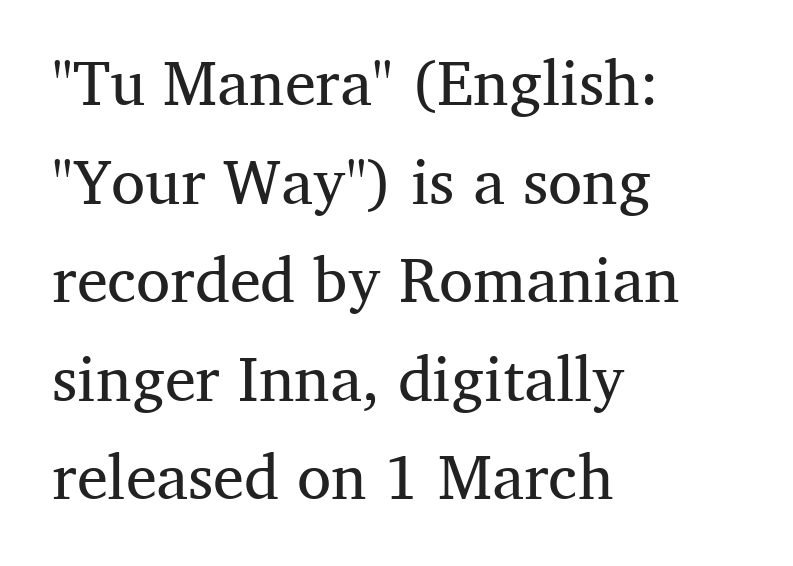
Q: Is the text bold? A: No.
Q: Is the text italic (slanted)? A: No, it is upright.
Q: Is the typeface a serif or a sans-serif typeface? A: Serif.
Q: Is the text underlined? A: No.
Q: How is the paragraph aligned? A: Left-aligned.
Q: Is the spacing between letters normal or unusually wide? A: Normal.
Q: Is the spacing between lines tight, normal or loose? A: Normal.
Q: Width (condensed, normal, or wide)? A: Normal.
Q: Stroke contrast? A: Medium.
Q: x-height? A: Medium.
Q: Monospaced? A: No.
